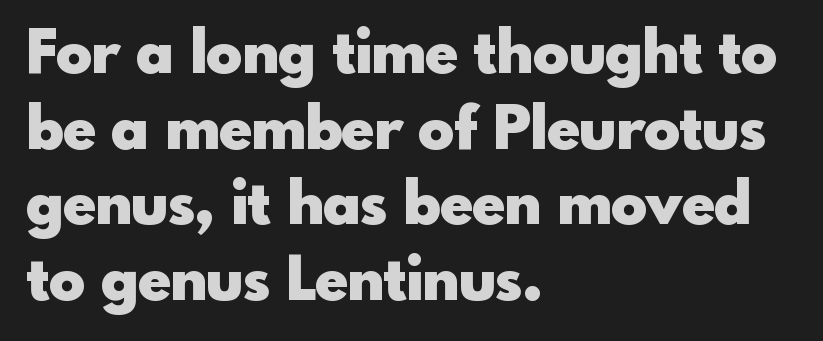
The block of text has a typical density, with ordinary space between rows. Students, this is bold: see how much ink each stroke carries. The zone under the glyphs is completely vacant. Tall strokes in this sample are plumb rather than angled. Is the block centered? No — it sits flush against the left margin.
